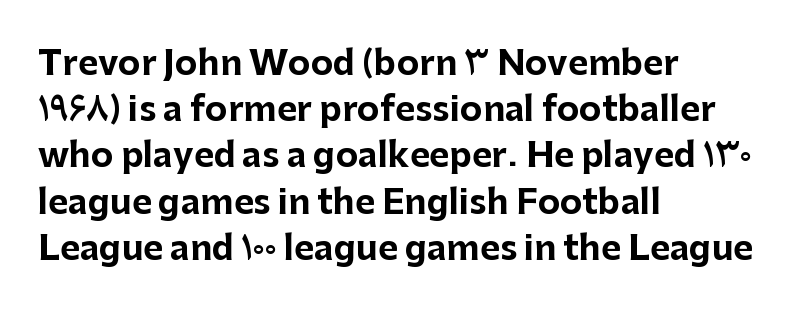
The image shows 34 px bold sans-serif type, upright; set left-aligned, normal line spacing (1.36x), normal letter spacing, not underlined; low stroke contrast and a medium x-height.
